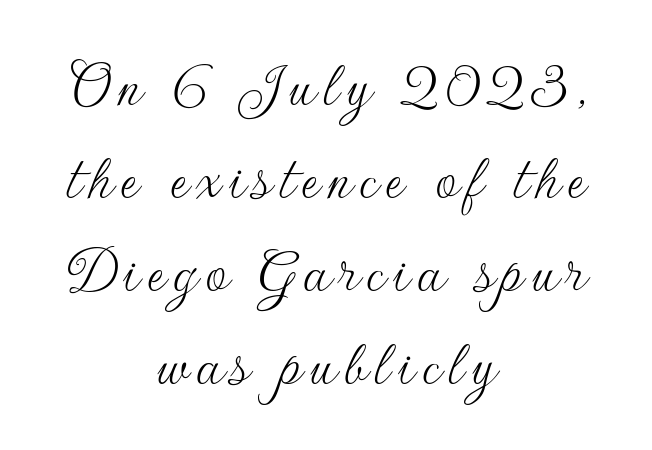
Q: Is the text bold? A: No.
Q: Is the text italic (slanted)? A: Yes.
Q: Is the typeface a serif or a sans-serif typeface? A: Sans-serif.
Q: Is the text underlined? A: No.
Q: How is the paragraph aligned? A: Centered.
Q: Is the spacing between lines tight, normal or loose? A: Normal.
Q: Width (condensed, normal, or wide)? A: Normal.
Q: Stroke contrast? A: Low.
Q: x-height? A: Small.
Q: Monospaced? A: No.
